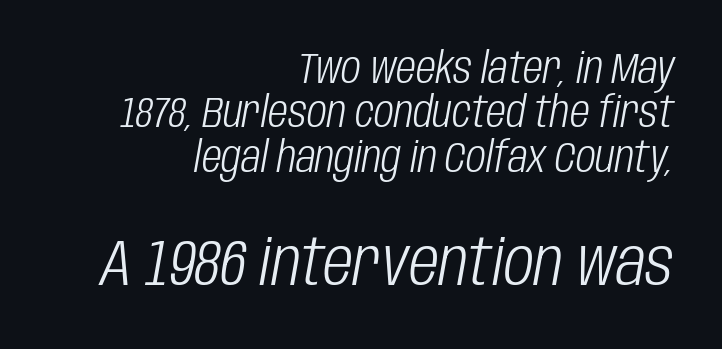
{"italic": "yes", "lean": "right", "slant_degrees": 10, "bold": "no", "weight": "light", "width": "condensed", "stroke_contrast": "low", "x_height": "large", "monospaced": "no", "underline": "no", "align": "right", "line_spacing": "tight", "line_spacing_ratio": 1.03, "letter_spacing": "normal", "letter_spacing_em": 0.0, "larger_block": "second", "size_ratio": 1.51, "glyph_px": 65}
